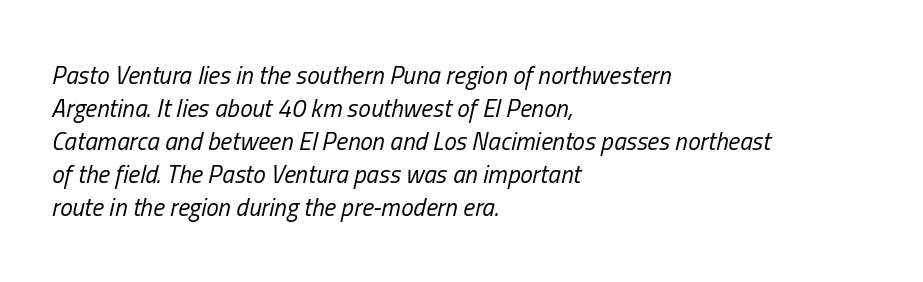
The image shows 25 px text type, italic (leaning right); set left-aligned, normal line spacing (1.32x), normal letter spacing, not underlined.
